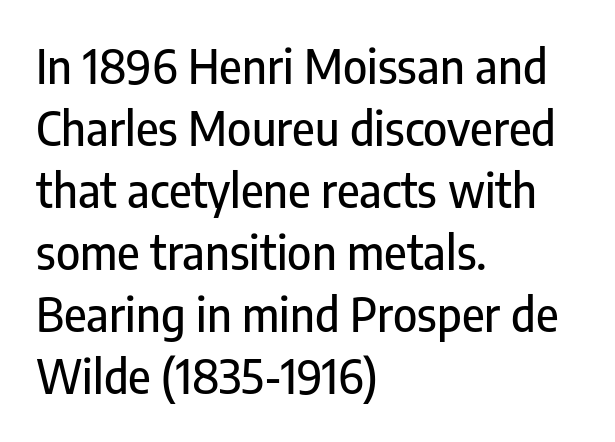
Q: Is the text italic (slanted)? A: No, it is upright.
Q: Is the typeface a serif or a sans-serif typeface? A: Sans-serif.
Q: Is the text underlined? A: No.
Q: How is the paragraph aligned? A: Left-aligned.
Q: Is the spacing between letters normal or unusually wide? A: Normal.
Q: Is the spacing between lines tight, normal or loose? A: Normal.
Q: Width (condensed, normal, or wide)? A: Condensed.
Q: Stroke contrast? A: Low.
Q: x-height? A: Medium.
Q: Monospaced? A: No.
